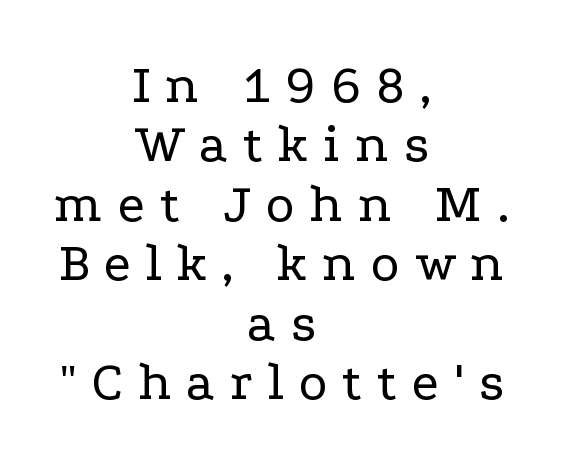
{"serif": "yes", "italic": "no", "bold": "no", "weight": "regular", "width": "wide", "stroke_contrast": "low", "x_height": "medium", "monospaced": "no", "underline": "no", "align": "center", "line_spacing": "tight", "line_spacing_ratio": 1.08, "letter_spacing": "wide", "letter_spacing_em": 0.27, "glyph_px": 55}
